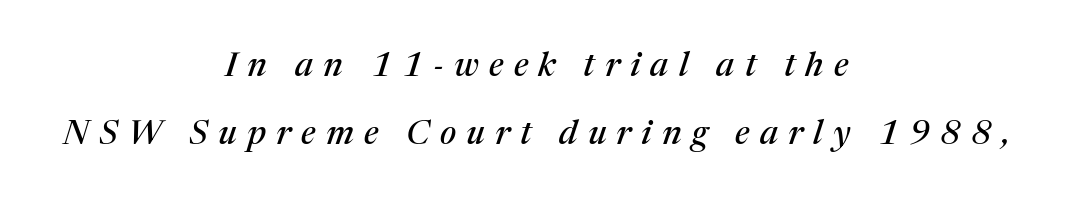
{"serif": "yes", "italic": "yes", "lean": "right", "slant_degrees": 17, "width": "normal", "stroke_contrast": "medium", "x_height": "medium", "monospaced": "no", "underline": "no", "align": "center", "line_spacing": "loose", "line_spacing_ratio": 1.99, "letter_spacing": "wide", "letter_spacing_em": 0.3, "glyph_px": 34}
